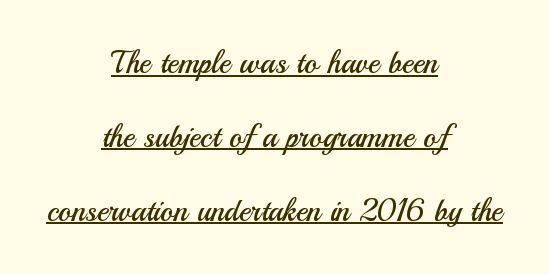
Q: Is the text bold? A: No.
Q: Is the text italic (slanted)? A: Yes.
Q: Is the typeface a serif or a sans-serif typeface? A: Sans-serif.
Q: Is the text underlined? A: Yes.
Q: How is the paragraph aligned? A: Centered.
Q: Is the spacing between letters normal or unusually wide? A: Normal.
Q: Is the spacing between lines tight, normal or loose? A: Loose.
Q: Width (condensed, normal, or wide)? A: Normal.
Q: Stroke contrast? A: Medium.
Q: x-height? A: Small.
Q: Monospaced? A: No.
